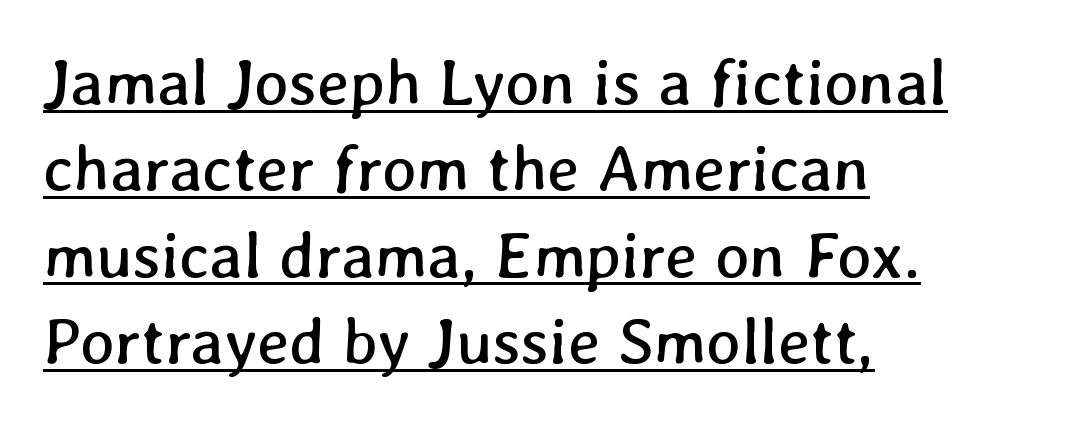
Q: Is the text bold? A: No.
Q: Is the text underlined? A: Yes.
Q: How is the paragraph aligned? A: Left-aligned.
Q: Is the spacing between letters normal or unusually wide? A: Normal.
Q: Is the spacing between lines tight, normal or loose? A: Normal.
Q: Width (condensed, normal, or wide)? A: Normal.
Q: Stroke contrast? A: Low.
Q: x-height? A: Medium.
Q: Monospaced? A: No.
